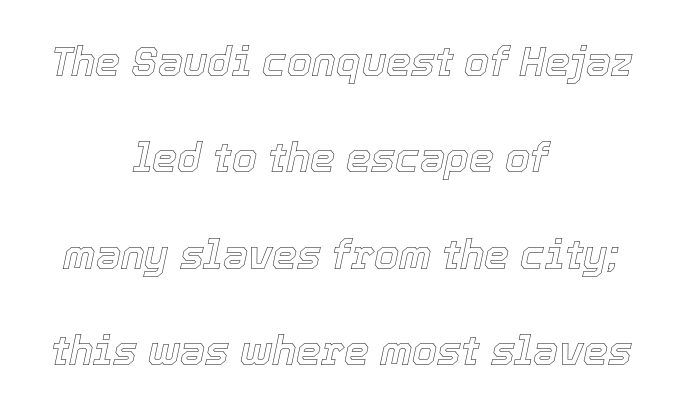
The image shows 40 px text type, italic (leaning right); set centered, loose line spacing (2.41x), normal letter spacing, not underlined; a medium x-height.
